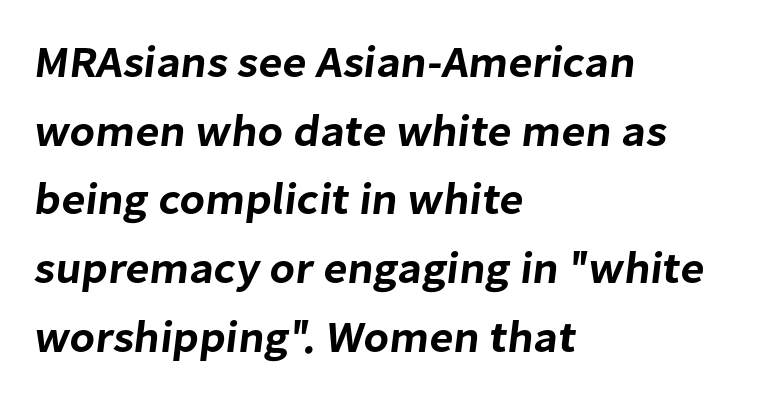
{"serif": "no", "width": "normal", "stroke_contrast": "low", "x_height": "medium", "monospaced": "no", "underline": "no", "align": "left", "line_spacing": "normal", "line_spacing_ratio": 1.56, "letter_spacing": "normal", "letter_spacing_em": 0.0, "glyph_px": 44}
